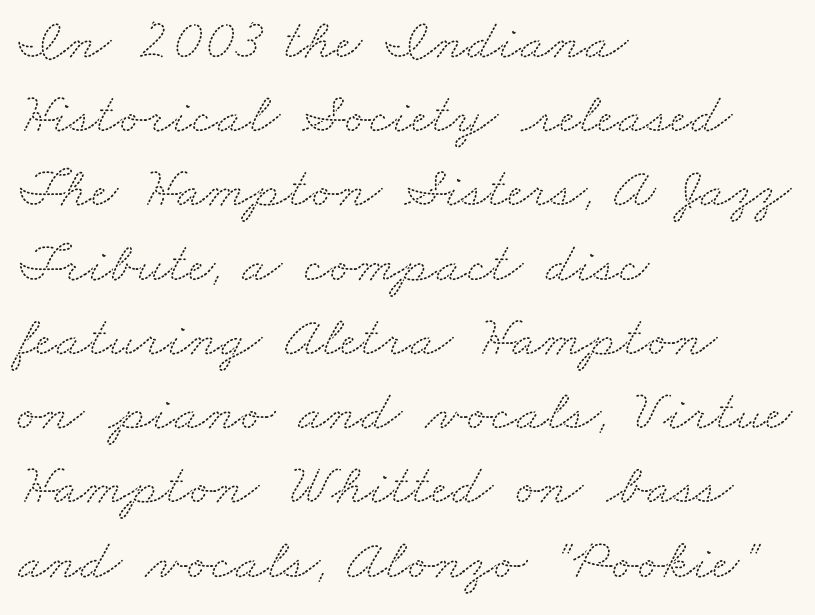
The image shows 58 px wide serif type; set left-aligned, normal line spacing (1.28x), normal letter spacing, not underlined; medium stroke contrast and a small x-height.
